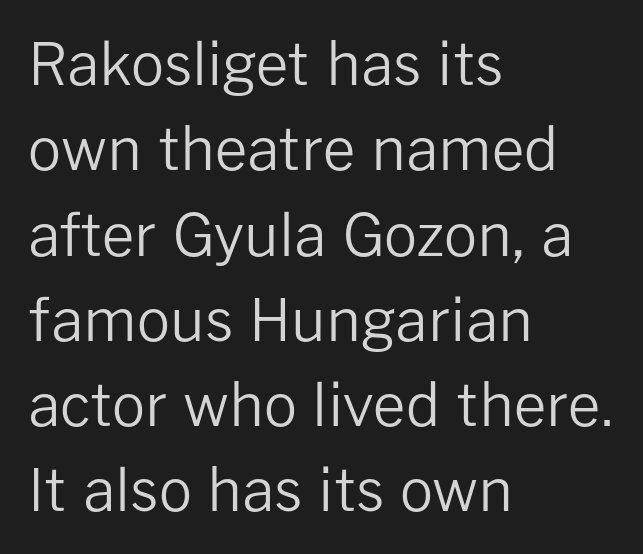
{"serif": "no", "italic": "no", "bold": "no", "weight": "regular", "width": "normal", "stroke_contrast": "low", "x_height": "medium", "monospaced": "no", "underline": "no", "align": "left", "line_spacing": "normal", "line_spacing_ratio": 1.47, "letter_spacing": "normal", "letter_spacing_em": 0.0, "glyph_px": 58}
